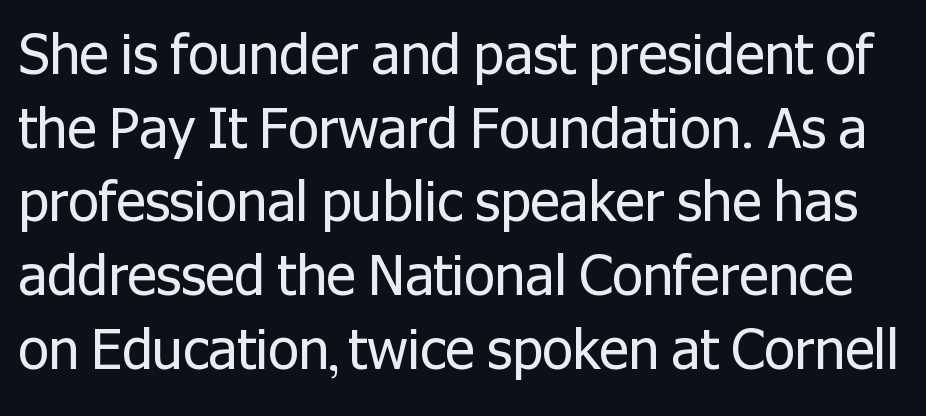
Vertical strokes here are truly vertical. Does the leading feel generous? No, just average. The weight would be labelled regular, book, light, or lighter still. A bare baseline throughout the passage.
